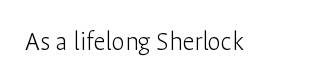
Has an underline been added? It has not. The type is set solid horizontally, with unmodified tracking. The characters are drawn with everyday or finer stroke widths. Every character sits straight up, as roman type does.
